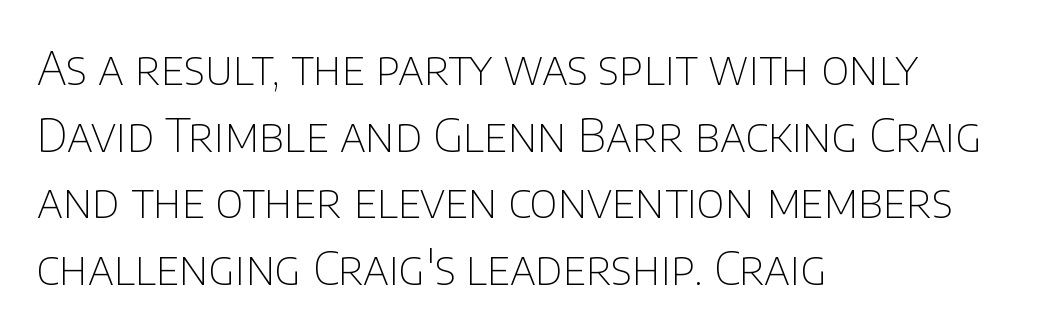
There is no visible air inserted between adjacent glyphs. Is the block centered? No — it sits flush against the left margin. This rendering features lettering with no underline. Stroke terminals: plain, sans-serif.
